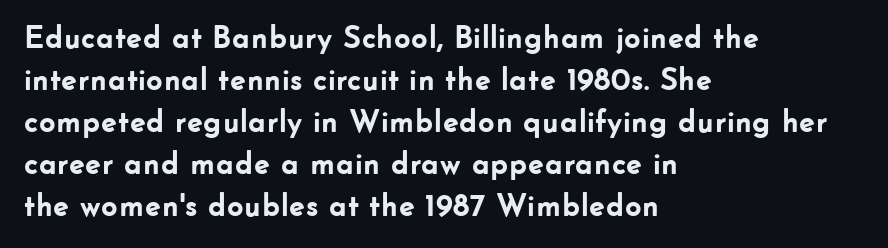
{"serif": "no", "italic": "no", "bold": "yes", "weight": "semibold", "width": "normal", "stroke_contrast": "low", "x_height": "small", "monospaced": "no", "underline": "no", "align": "left", "line_spacing": "normal", "line_spacing_ratio": 1.31, "letter_spacing": "normal", "letter_spacing_em": 0.0, "glyph_px": 32}
